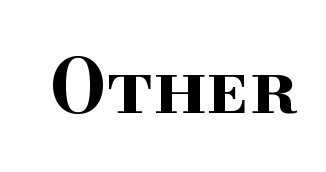
Q: Is the text bold? A: Yes.
Q: Is the text italic (slanted)? A: No, it is upright.
Q: Is the typeface a serif or a sans-serif typeface? A: Serif.
Q: Is the text underlined? A: No.
Q: Is the spacing between letters normal or unusually wide? A: Normal.
Q: Width (condensed, normal, or wide)? A: Wide.
Q: Stroke contrast? A: High.
Q: x-height? A: Small.
Q: Monospaced? A: No.
